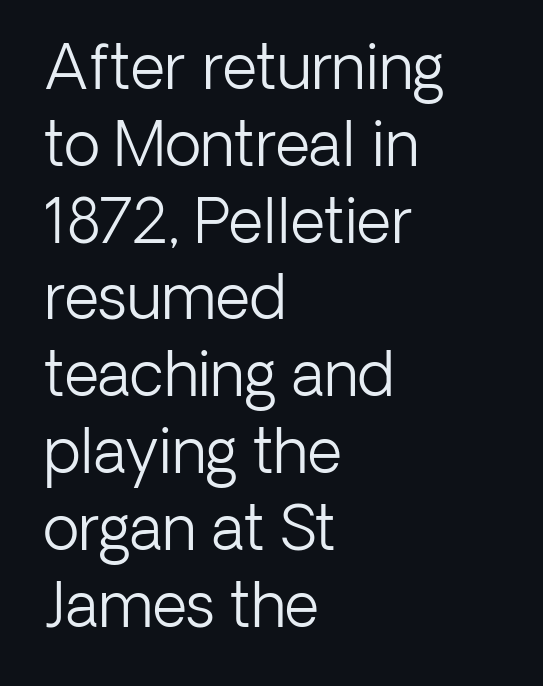
Q: Is the text bold? A: No.
Q: Is the text italic (slanted)? A: No, it is upright.
Q: Is the typeface a serif or a sans-serif typeface? A: Sans-serif.
Q: Is the text underlined? A: No.
Q: How is the paragraph aligned? A: Left-aligned.
Q: Is the spacing between letters normal or unusually wide? A: Normal.
Q: Is the spacing between lines tight, normal or loose? A: Normal.
Q: Width (condensed, normal, or wide)? A: Normal.
Q: Stroke contrast? A: Low.
Q: x-height? A: Medium.
Q: Monospaced? A: No.
